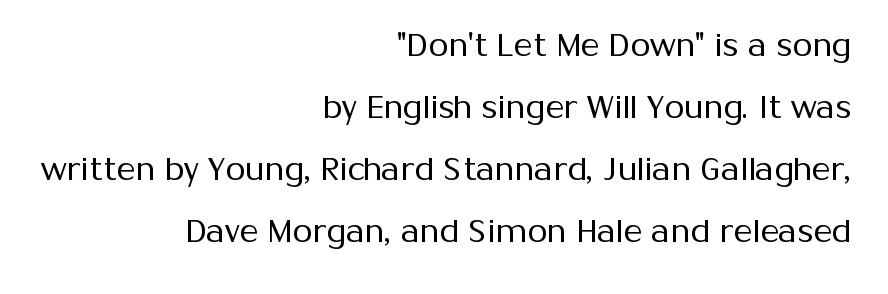
{"serif": "no", "italic": "no", "bold": "no", "weight": "regular", "width": "normal", "stroke_contrast": "medium", "x_height": "medium", "monospaced": "no", "underline": "no", "align": "right", "line_spacing": "loose", "line_spacing_ratio": 1.94, "letter_spacing": "normal", "letter_spacing_em": 0.0, "glyph_px": 32}
